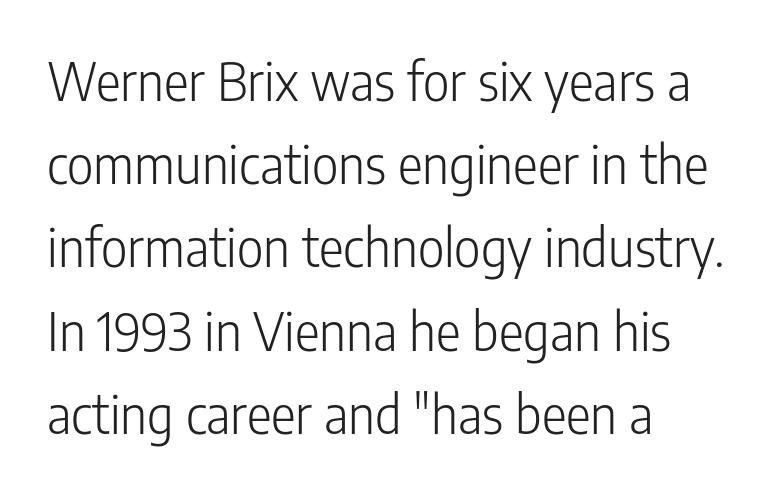
The image shows 52 px light, condensed sans-serif type, upright; set left-aligned, normal line spacing (1.6x), normal letter spacing, not underlined; low stroke contrast and a medium x-height.
